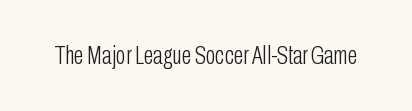
The image shows 26 px text type, upright; set normal letter spacing, not underlined.
